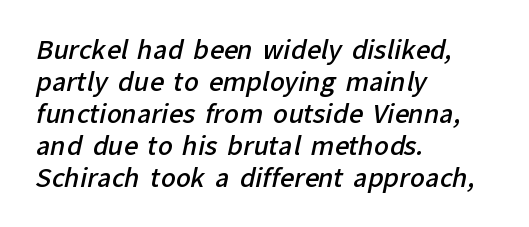
{"bold": "semi", "underline": "no", "align": "left", "line_spacing": "normal", "line_spacing_ratio": 1.28, "letter_spacing": "normal", "letter_spacing_em": 0.0, "glyph_px": 25}
